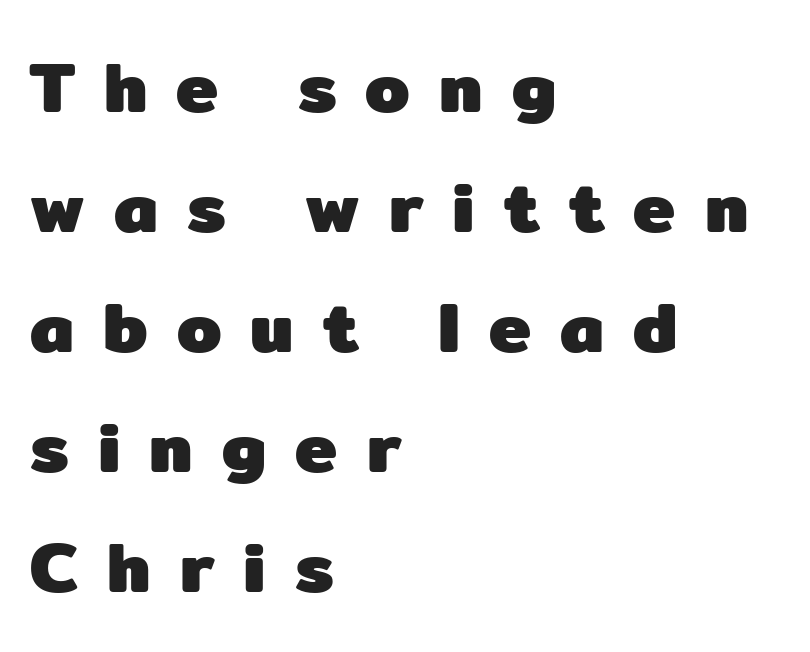
{"serif": "no", "italic": "no", "bold": "yes", "weight": "heavy", "width": "normal", "stroke_contrast": "low", "x_height": "medium", "monospaced": "no", "underline": "no", "align": "left", "line_spacing": "normal", "line_spacing_ratio": 1.69, "letter_spacing": "wide", "letter_spacing_em": 0.41, "glyph_px": 71}
